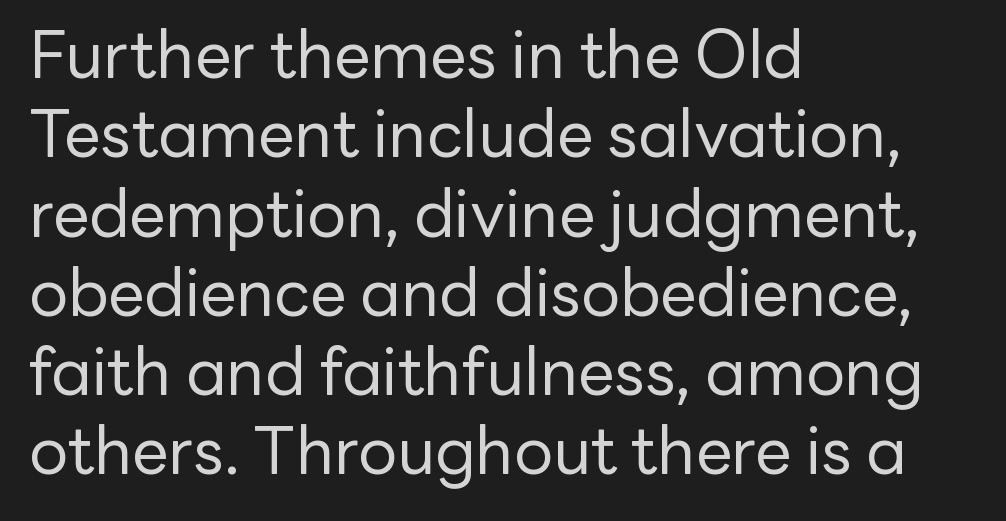
Honestly, the letter spacing is just normal — you wouldn't notice it. A typesetter would call this proportional, since set widths differ per character. The characters are drawn with everyday or finer stroke widths. In terms of letterform style, serifs are entirely absent. These lines are set flush left with a ragged right edge. The specimen omits any rule beneath the text block's lines.
